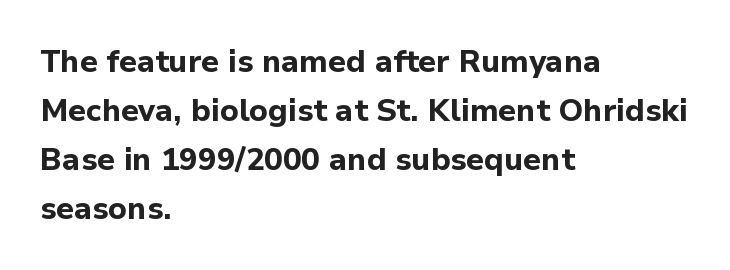
{"serif": "no", "italic": "no", "bold": "yes", "weight": "bold", "width": "normal", "stroke_contrast": "low", "x_height": "medium", "monospaced": "no", "underline": "no", "align": "left", "line_spacing": "normal", "line_spacing_ratio": 1.58, "letter_spacing": "normal", "letter_spacing_em": 0.0, "glyph_px": 31}
